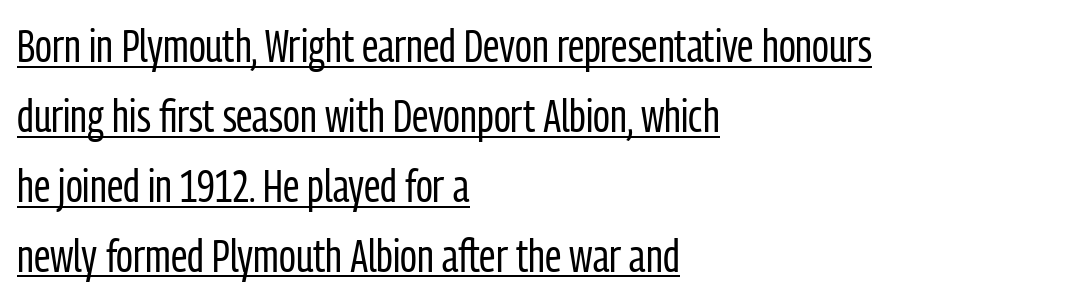
The weight would be labelled regular, book, light, or lighter still. The vertical gap from one line to the next is medium. Students, note that the glyphs here touch the page at normal intervals. The rendering anchors every line to the left-hand side.
